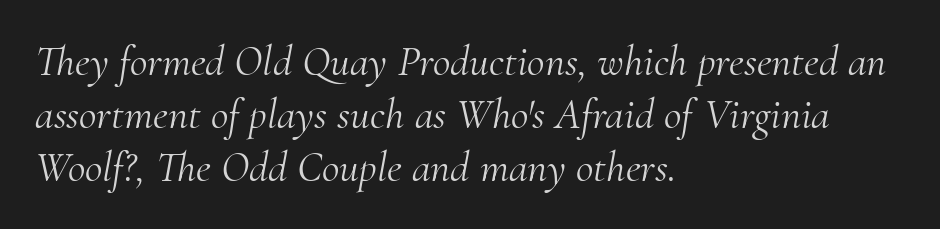
Letter spacing: default. The foot of each line stays bare and open. Notice how the passage keeps a crisp vertical edge on the left only. Each letter keeps its own natural width here, so spacing adapts to shape. Caption: face not bold, strokes unweighted. Yep, that's italic — everything's leaning.
